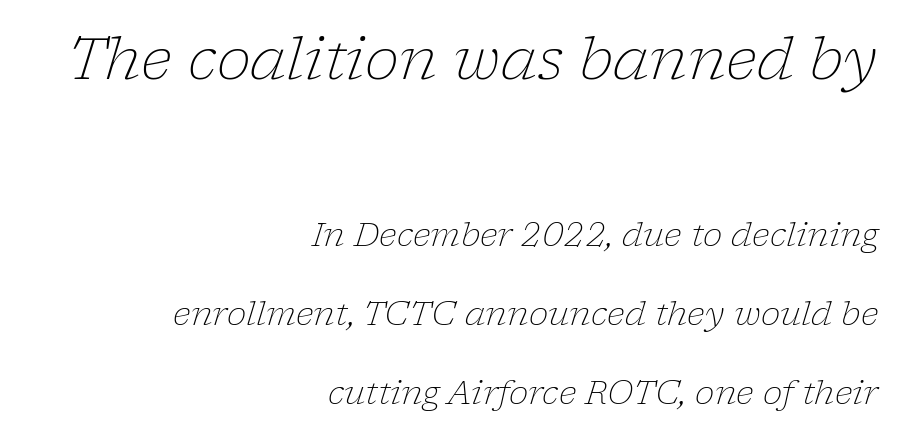
Q: Is the text bold? A: No.
Q: Is the text italic (slanted)? A: Yes, it leans right by about 17 degrees.
Q: Is the typeface a serif or a sans-serif typeface? A: Serif.
Q: Is the text underlined? A: No.
Q: How is the paragraph aligned? A: Right-aligned.
Q: Is the spacing between letters normal or unusually wide? A: Normal.
Q: Is the spacing between lines tight, normal or loose? A: Loose.
Q: Which block of text is set in a larger size, the first (top) or the second (bottom)? A: The first (top) one.
Q: Width (condensed, normal, or wide)? A: Normal.
Q: Stroke contrast? A: Low.
Q: x-height? A: Medium.
Q: Monospaced? A: No.
